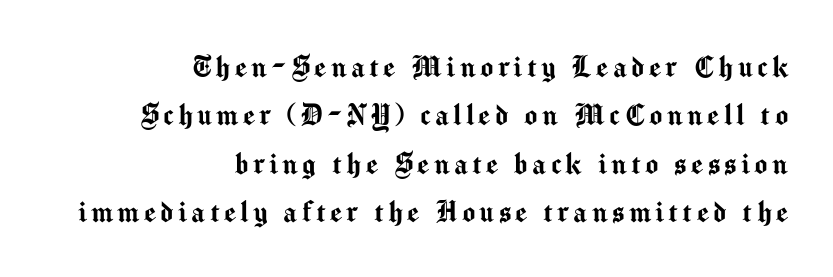
Q: Is the text italic (slanted)? A: No, it is upright.
Q: Is the typeface a serif or a sans-serif typeface? A: Sans-serif.
Q: Is the text underlined? A: No.
Q: How is the paragraph aligned? A: Right-aligned.
Q: Is the spacing between lines tight, normal or loose? A: Normal.
Q: Width (condensed, normal, or wide)? A: Normal.
Q: Stroke contrast? A: Medium.
Q: x-height? A: Medium.
Q: Monospaced? A: No.
